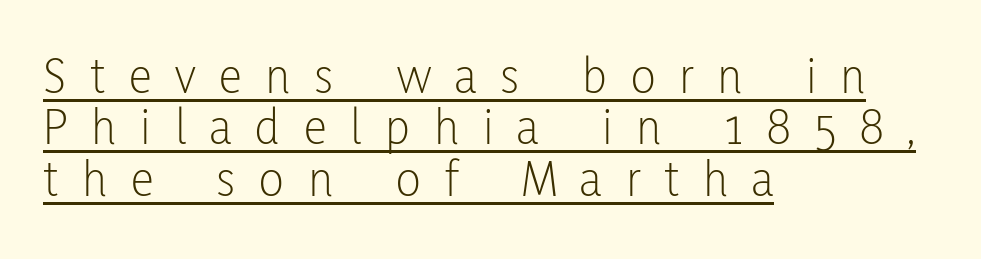
The image shows 52 px light, condensed sans-serif type, upright; set left-aligned, tight line spacing (0.99x), unusually wide letter spacing (+0.46 em), underlined; low stroke contrast and a medium x-height.
